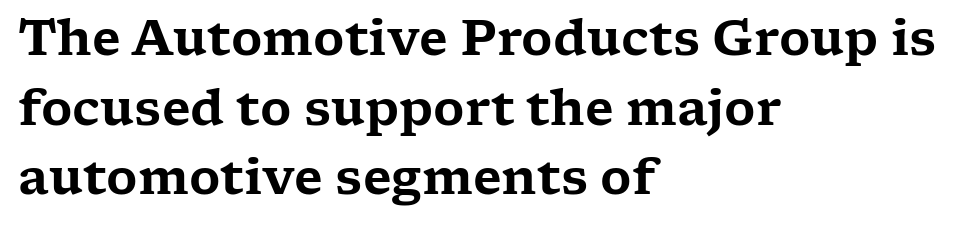
Students, note that the glyphs here touch the page at normal intervals. A roman cut, with each character standing at attention. Each letter keeps its own natural width here, so spacing adapts to shape. Reading down the column, the eye jumps a familiar distance to each next line. Serif or sans? Serif — the stroke terminals have little feet.
